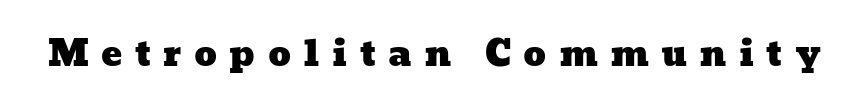
{"width": "wide", "stroke_contrast": "low", "x_height": "medium", "monospaced": "no", "underline": "no", "letter_spacing": "wide", "letter_spacing_em": 0.35, "glyph_px": 35}
